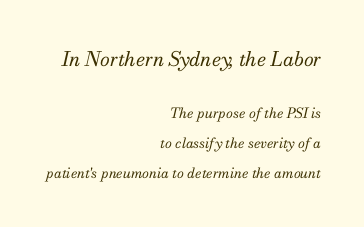
Bigger letters appear in the top chunk; the bottom chunk is reduced. It's the slanting kind of type. Rule under the text: the space is simply empty. This sample uses plain, unmodified letter spacing. The typeface has the unassuming heft of standard copy or less.
